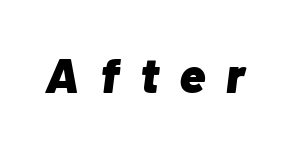
Bare-footed words on every line. Tracking value appears strongly positive — letters spread wide. In terms of posture, this sample is oblique. You could not count columns in this text — the font is proportionally spaced. What weight is shown? A full bold with thick strokes.
